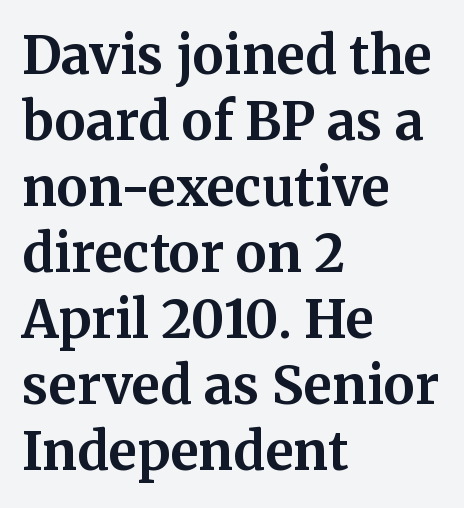
The image shows 52 px bold serif type, upright; set left-aligned, normal line spacing (1.27x), normal letter spacing, not underlined; medium stroke contrast and a medium x-height.
